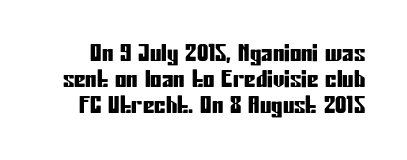
Q: Is the text italic (slanted)? A: No, it is upright.
Q: Is the text underlined? A: No.
Q: Is the spacing between letters normal or unusually wide? A: Normal.
Q: Is the spacing between lines tight, normal or loose? A: Tight.
